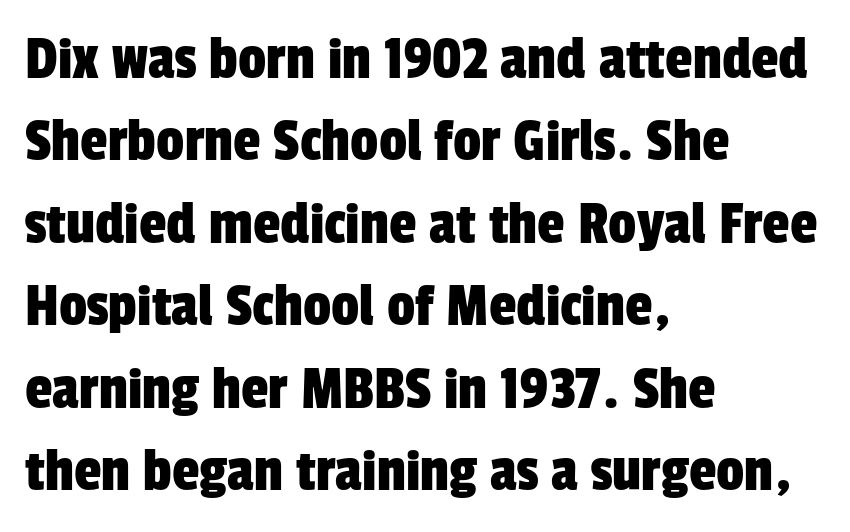
{"serif": "no", "width": "condensed", "stroke_contrast": "low", "x_height": "medium", "monospaced": "no", "underline": "no", "align": "left", "line_spacing": "normal", "line_spacing_ratio": 1.33, "letter_spacing": "normal", "letter_spacing_em": 0.0, "glyph_px": 62}
